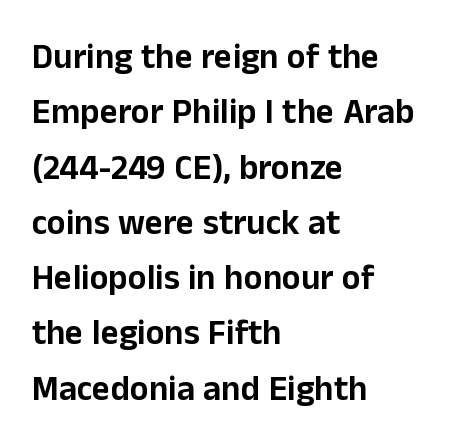
The image shows 35 px sans-serif type, upright; set left-aligned, normal line spacing (1.58x), normal letter spacing, not underlined; low stroke contrast and a medium x-height.
